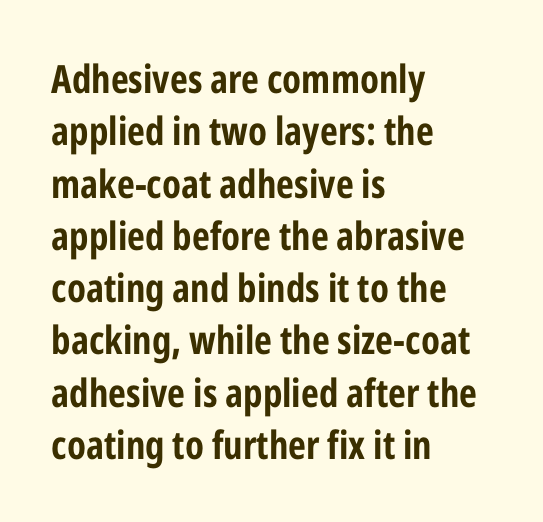
Q: Is the text bold? A: Yes.
Q: Is the text italic (slanted)? A: No, it is upright.
Q: Is the typeface a serif or a sans-serif typeface? A: Sans-serif.
Q: Is the text underlined? A: No.
Q: How is the paragraph aligned? A: Left-aligned.
Q: Is the spacing between letters normal or unusually wide? A: Normal.
Q: Is the spacing between lines tight, normal or loose? A: Normal.
Q: Width (condensed, normal, or wide)? A: Condensed.
Q: Stroke contrast? A: Low.
Q: x-height? A: Medium.
Q: Monospaced? A: No.
